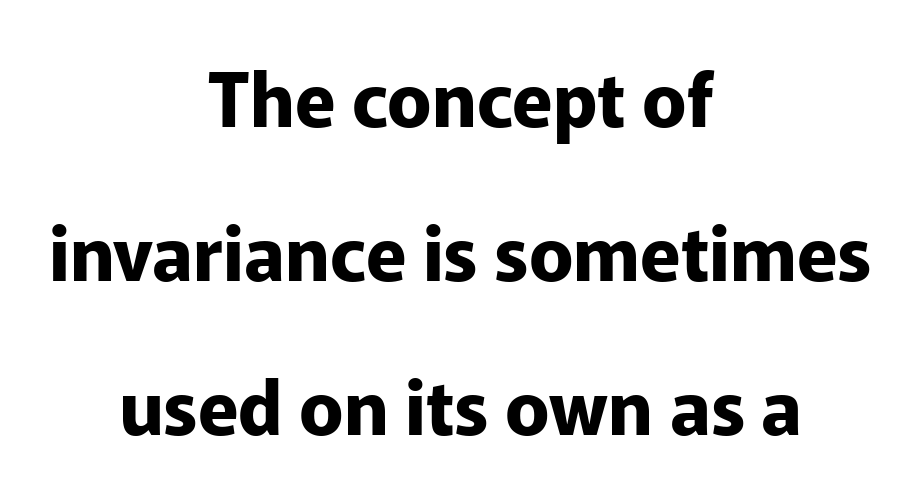
The image shows 74 px bold sans-serif type, upright; set centered, loose line spacing (2.08x), normal letter spacing, not underlined; low stroke contrast and a medium x-height.
